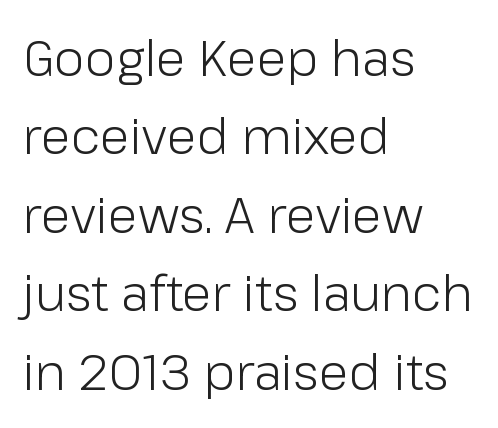
Bare-footed words on every line. Vertical spacing — default. Varying glyph widths throughout — classic text-font behaviour. This sample uses an upright cut, with every glyph sitting square on the baseline. No heavy texture on the line: the type isn't bold.
